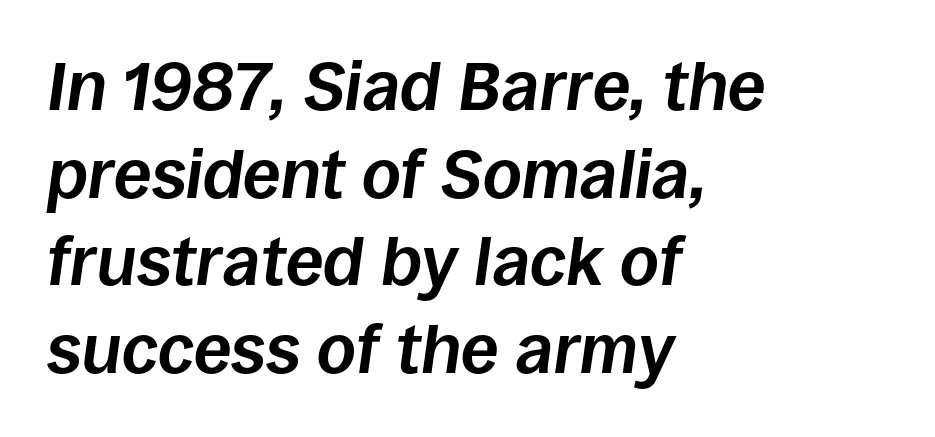
The block of text has a typical density, with ordinary space between rows. The letters advance in unequal steps, a hallmark of proportional type. A typesetter would mark this as italic. Which margin do the lines hug? The left one — the right edge is uneven. As a designer I'd log this as weight 700, bold.
